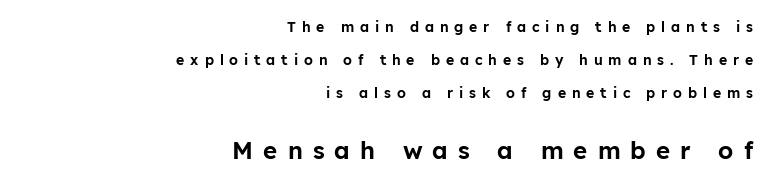
{"italic": "no", "underline": "no", "align": "right", "line_spacing": "loose", "line_spacing_ratio": 2.34, "letter_spacing": "wide", "letter_spacing_em": 0.42, "larger_block": "second", "size_ratio": 1.71, "glyph_px": 24}
